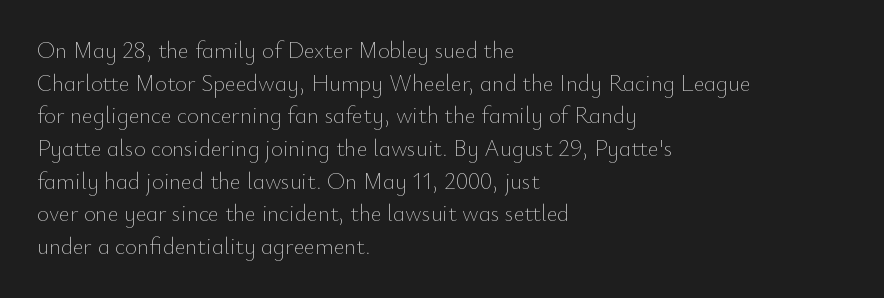
The image shows 23 px text type, upright; set left-aligned, normal line spacing (1.42x), normal letter spacing, not underlined.
